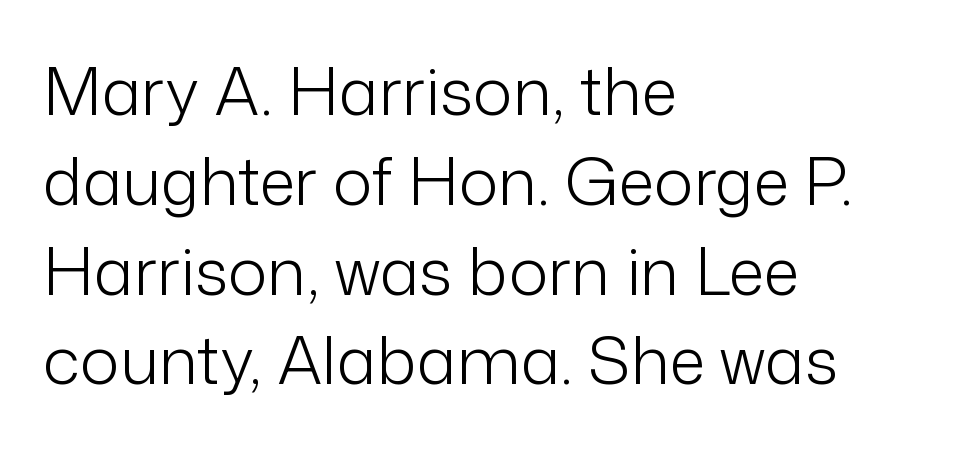
Q: Is the text bold? A: No.
Q: Is the text italic (slanted)? A: No, it is upright.
Q: Is the typeface a serif or a sans-serif typeface? A: Sans-serif.
Q: Is the text underlined? A: No.
Q: How is the paragraph aligned? A: Left-aligned.
Q: Is the spacing between letters normal or unusually wide? A: Normal.
Q: Is the spacing between lines tight, normal or loose? A: Normal.
Q: Width (condensed, normal, or wide)? A: Normal.
Q: Stroke contrast? A: Low.
Q: x-height? A: Medium.
Q: Monospaced? A: No.
